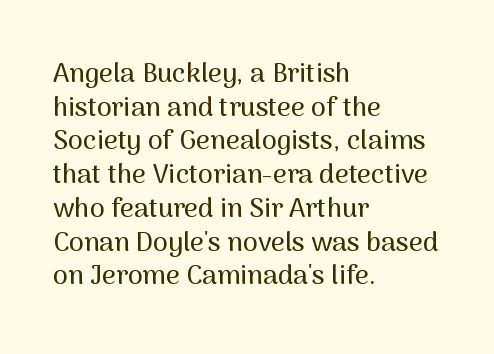
This is the regular roman posture of the typeface. Does extra space separate the letters? No, they use regular spacing. One-word summary of the alignment: left. How would I describe the line gaps? Plain and ordinary.
